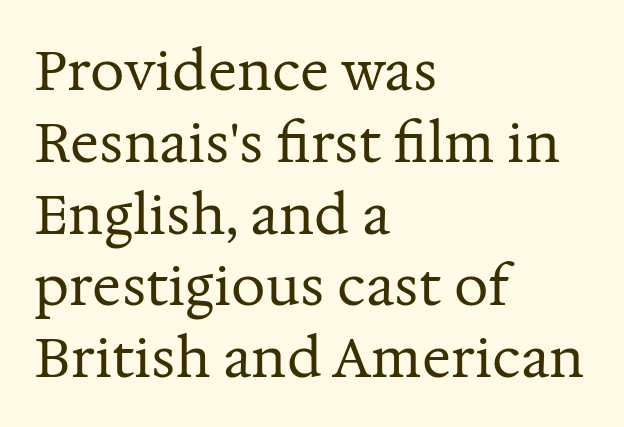
The image shows 54 px regular-weight serif type, upright; set left-aligned, normal line spacing (1.33x), normal letter spacing, not underlined; medium stroke contrast and a medium x-height.
